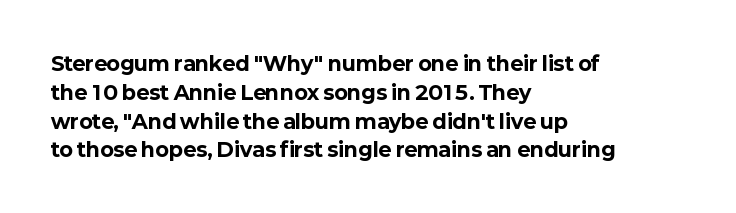
{"italic": "no", "bold": "yes", "underline": "no", "align": "left", "line_spacing": "normal", "line_spacing_ratio": 1.44, "letter_spacing": "normal", "letter_spacing_em": 0.0, "glyph_px": 20}
